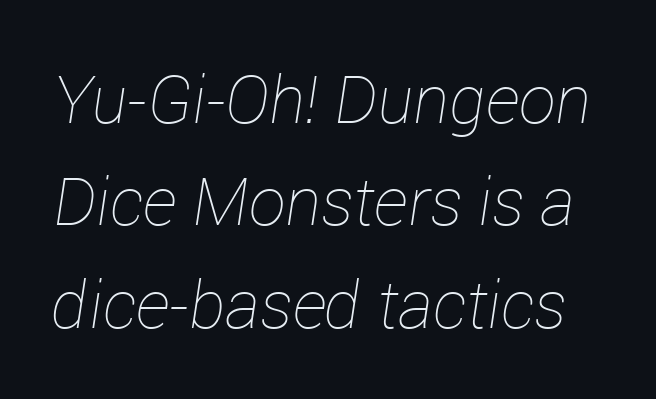
{"italic": "yes", "lean": "right", "slant_degrees": 12, "bold": "no", "weight": "thin", "width": "normal", "stroke_contrast": "low", "x_height": "medium", "monospaced": "no", "underline": "no", "line_spacing": "normal", "line_spacing_ratio": 1.55, "letter_spacing": "normal", "letter_spacing_em": 0.0, "glyph_px": 66}
